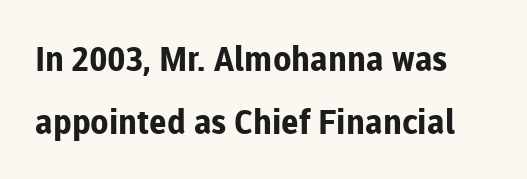
{"serif": "no", "italic": "no", "bold": "yes", "weight": "bold", "width": "normal", "stroke_contrast": "low", "x_height": "medium", "monospaced": "no", "underline": "no", "line_spacing_ratio": 1.84, "letter_spacing": "normal", "letter_spacing_em": 0.0, "glyph_px": 34}
